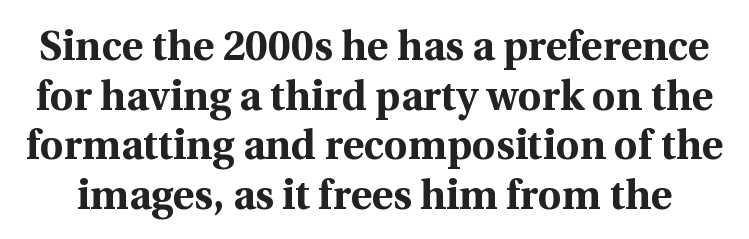
Standard letterfit; no display-style spreading of the glyphs. The specimen reads as upright at a glance. A typesetter would call this proportional, since set widths differ per character. The string is rendered with underlining switched off.
